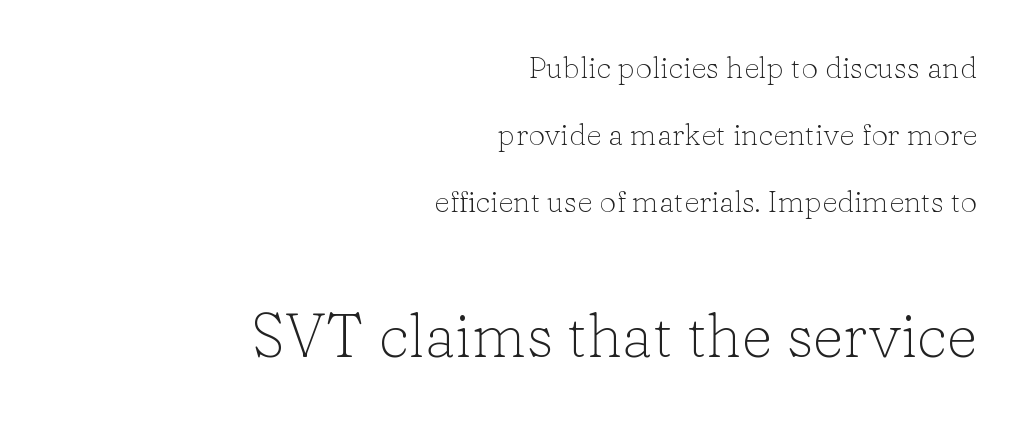
This block would shrink considerably if given ordinary leading; it's expanded now. You get the small type first, then a jump to larger type. Are there feet on the stems? There are — it's a serif. Plain, unruled lines of type. Compared with typical body copy, the letter spacing here is the same.
